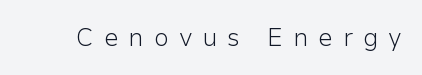
{"italic": "no", "bold": "no", "underline": "no", "letter_spacing": "wide", "letter_spacing_em": 0.39, "glyph_px": 25}
